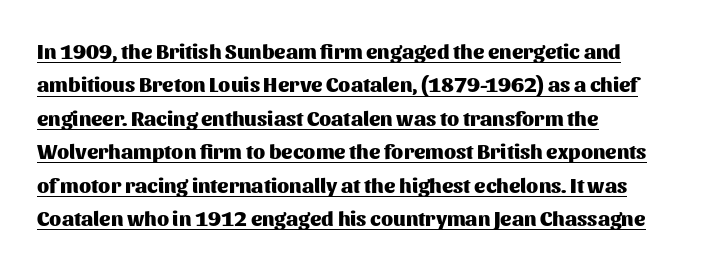
{"italic": "no", "bold": "yes", "underline": "yes", "align": "left", "line_spacing": "normal", "line_spacing_ratio": 1.59, "letter_spacing": "normal", "letter_spacing_em": 0.0, "glyph_px": 21}
